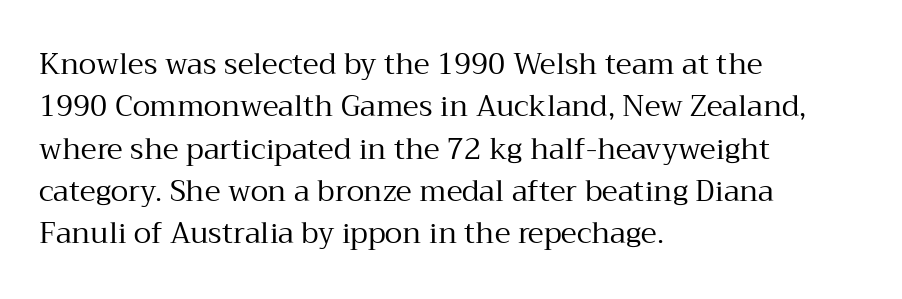
{"serif": "yes", "italic": "no", "bold": "no", "weight": "regular", "width": "normal", "stroke_contrast": "medium", "x_height": "medium", "monospaced": "no", "underline": "no", "align": "left", "line_spacing": "normal", "line_spacing_ratio": 1.46, "letter_spacing": "normal", "letter_spacing_em": 0.0, "glyph_px": 29}
